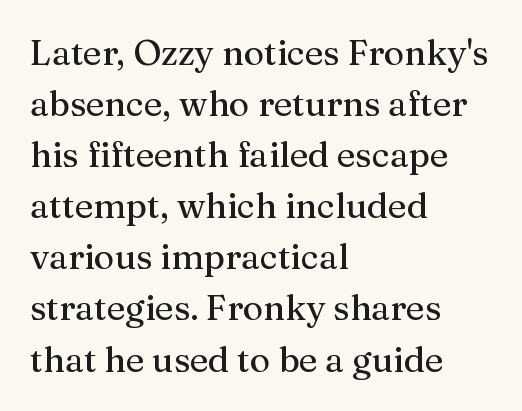
The image shows 35 px serif type, upright; set left-aligned, normal line spacing (1.46x), normal letter spacing, not underlined; medium stroke contrast and a medium x-height.
